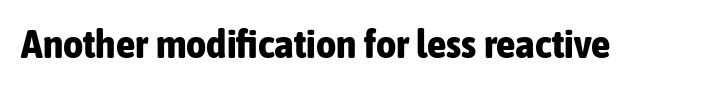
Q: Is the text bold? A: Yes.
Q: Is the text italic (slanted)? A: No, it is upright.
Q: Is the typeface a serif or a sans-serif typeface? A: Sans-serif.
Q: Is the text underlined? A: No.
Q: Is the spacing between letters normal or unusually wide? A: Normal.
Q: Width (condensed, normal, or wide)? A: Condensed.
Q: Stroke contrast? A: Low.
Q: x-height? A: Medium.
Q: Monospaced? A: No.
